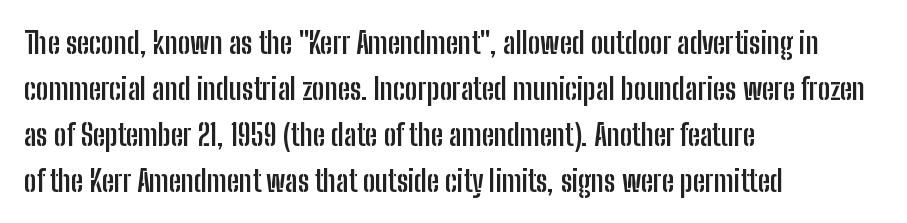
The image shows 30 px semibold, condensed sans-serif type, upright; set left-aligned, normal line spacing (1.53x), normal letter spacing, not underlined; low stroke contrast and a medium x-height.
